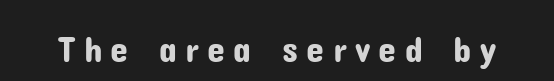
{"serif": "no", "italic": "no", "width": "normal", "stroke_contrast": "low", "x_height": "medium", "monospaced": "no", "underline": "no", "letter_spacing": "wide", "letter_spacing_em": 0.23, "glyph_px": 36}
